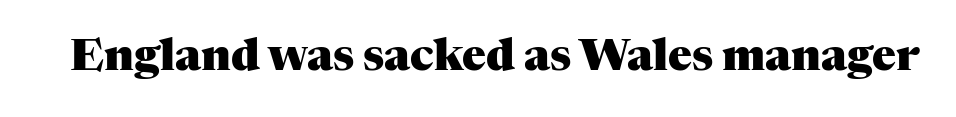
The image shows 44 px heavy serif type, upright; set normal letter spacing, not underlined; medium stroke contrast and a medium x-height.
